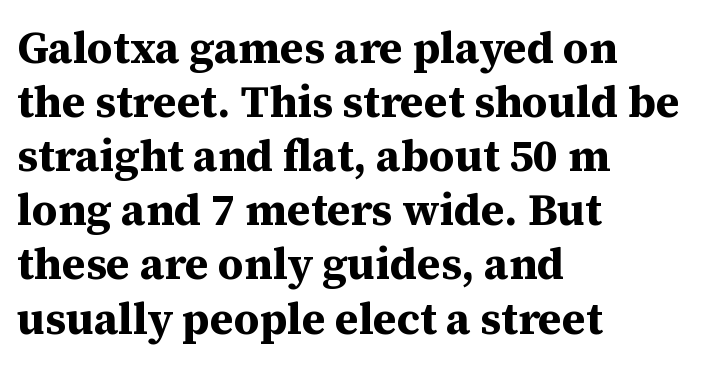
A typesetter would call this proportional, since set widths differ per character. Stroke thickness is high; the sample reads as a true bold. Unlike a clean sans, this face finishes its strokes with serifs. This rendering uses left alignment, leaving the right contour irregular. Words float on clear page, feet unadorned.
